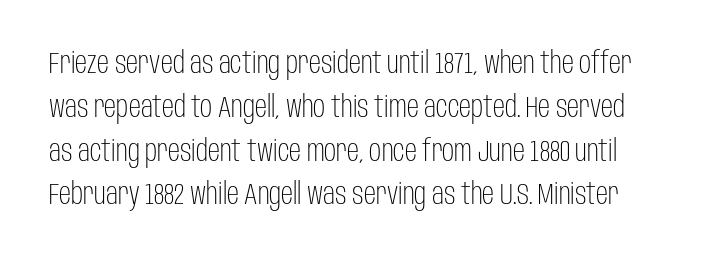
Q: Is the text bold? A: No.
Q: Is the text italic (slanted)? A: No, it is upright.
Q: Is the typeface a serif or a sans-serif typeface? A: Sans-serif.
Q: Is the text underlined? A: No.
Q: Is the spacing between letters normal or unusually wide? A: Normal.
Q: Is the spacing between lines tight, normal or loose? A: Normal.
Q: Width (condensed, normal, or wide)? A: Condensed.
Q: Stroke contrast? A: Low.
Q: x-height? A: Large.
Q: Monospaced? A: No.
